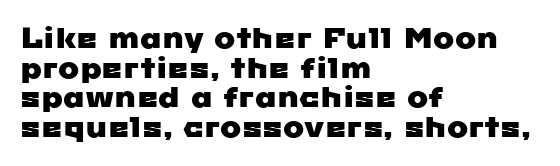
The string is rendered with underlining switched off. The face used here is proportionally spaced, like ordinary book or web type. The block of text is dense from top to bottom, with scant space between rows. Short and long lines alike share a common starting point at left. A sans-serif font was chosen for this passage.
